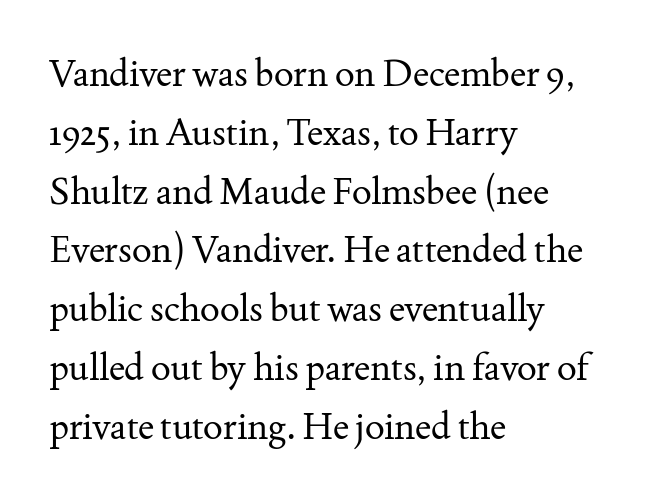
The image shows 37 px regular-weight serif type, upright; set left-aligned, normal line spacing (1.59x), normal letter spacing, not underlined; medium stroke contrast and a small x-height.
